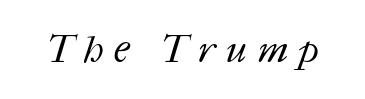
{"bold": "no", "weight": "regular", "width": "normal", "stroke_contrast": "medium", "x_height": "medium", "monospaced": "no", "underline": "no", "letter_spacing": "wide", "letter_spacing_em": 0.29, "glyph_px": 38}
